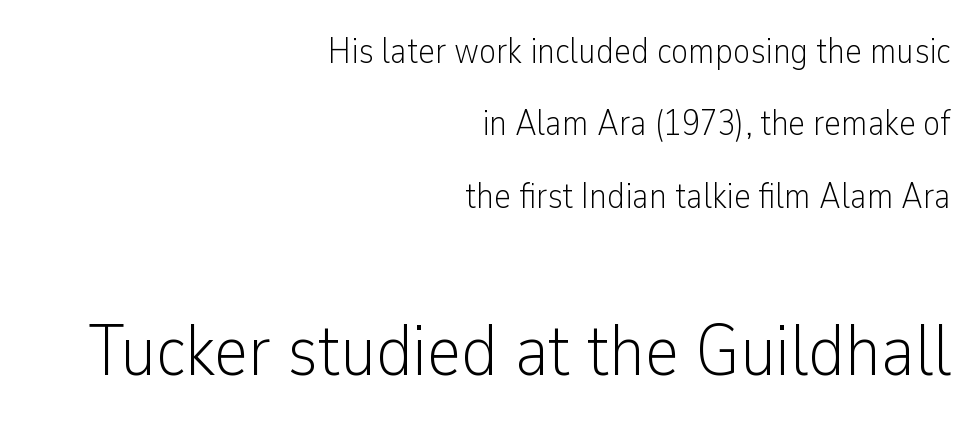
Posture: straight, roman, zero tilt. Casual observation: everything's shoved over to the right. This sample has the flowing, uneven cadence of proportional lettering. These glyphs show unthickened strokes, regular width or finer.
